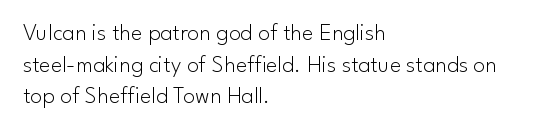
Leftover space on each line is placed entirely after the last word. The typesetting does not lean heavy: it is not bold. Honestly, the letter spacing is just normal — you wouldn't notice it. Underline: absent. If you drew a line through each stem, it would be perfectly vertical.
